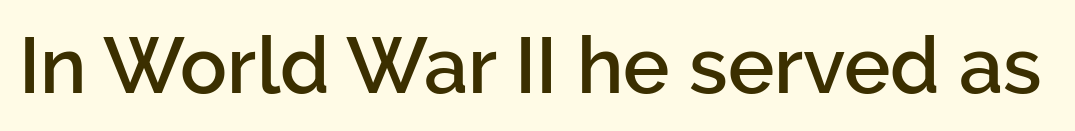
No extra tracking has been applied to these lines. To sum up the face: it is a sans, with no serifs. The axis of the letterforms is exactly vertical. Strokes here are thickened, but only to semibold level.
